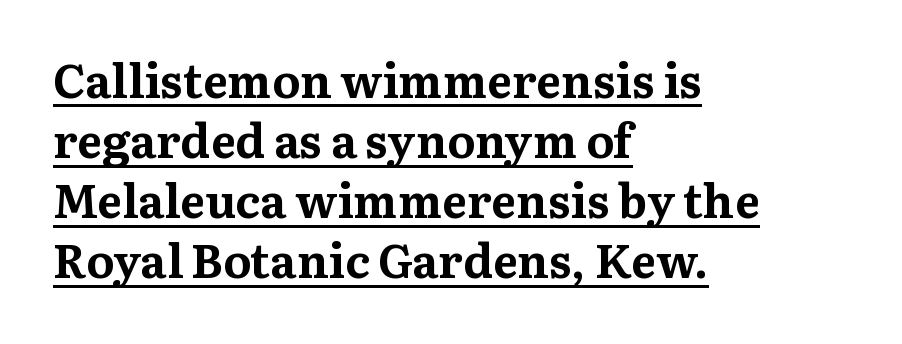
{"serif": "yes", "italic": "no", "bold": "yes", "weight": "bold", "width": "normal", "stroke_contrast": "medium", "x_height": "medium", "monospaced": "no", "underline": "yes", "align": "left", "line_spacing": "normal", "line_spacing_ratio": 1.28, "letter_spacing": "normal", "letter_spacing_em": 0.0, "glyph_px": 47}
